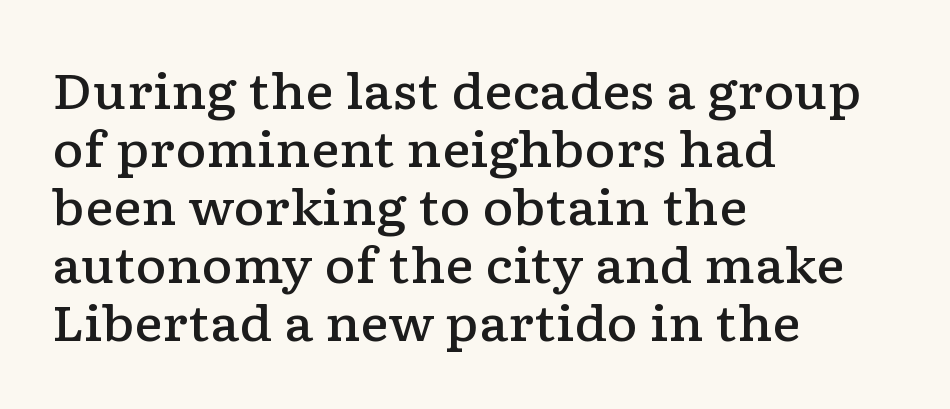
{"serif": "yes", "italic": "no", "bold": "semi", "weight": "semibold", "width": "wide", "stroke_contrast": "low", "x_height": "medium", "monospaced": "no", "underline": "no", "align": "left", "line_spacing_ratio": 1.21, "letter_spacing": "normal", "letter_spacing_em": 0.0, "glyph_px": 48}
